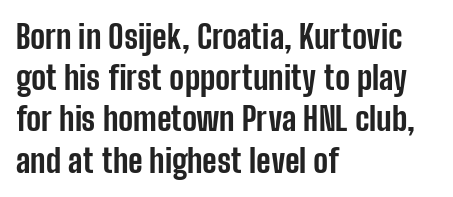
The image shows 33 px bold, condensed sans-serif type, upright; set left-aligned, normal line spacing (1.25x), normal letter spacing, not underlined; low stroke contrast and a medium x-height.
